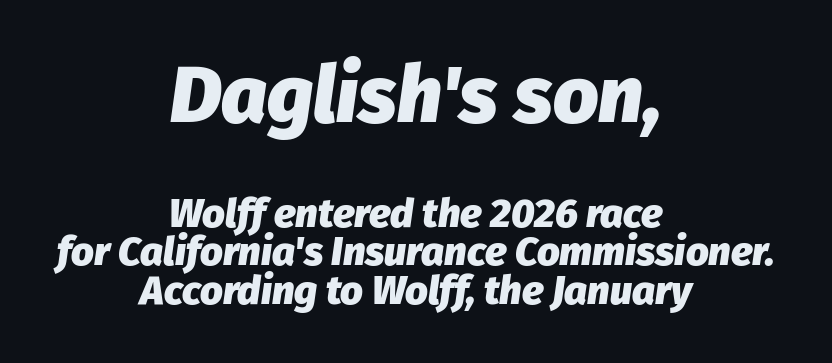
The image shows 80 px heavy type, italic (leaning right); set centered, tight line spacing (0.97x), normal letter spacing, not underlined; the first (top) block is 2.0x larger; low stroke contrast and a medium x-height.
